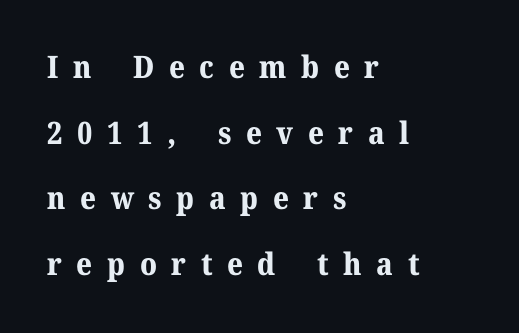
{"serif": "yes", "italic": "no", "bold": "yes", "weight": "bold", "width": "normal", "stroke_contrast": "medium", "x_height": "medium", "monospaced": "no", "underline": "no", "align": "left", "line_spacing": "loose", "line_spacing_ratio": 2.12, "letter_spacing": "wide", "letter_spacing_em": 0.47, "glyph_px": 31}
